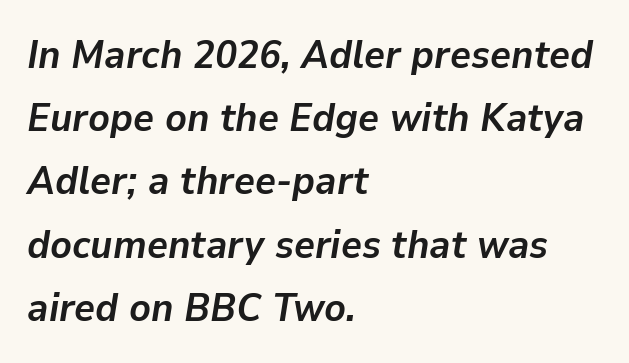
Look at the tracking — it's just the regular setting, nothing added. Is this a fixed-width face? No — the glyphs have proportional, varying widths. Every letter is thick-stroked: bold, no question. Alignment: flush left.
